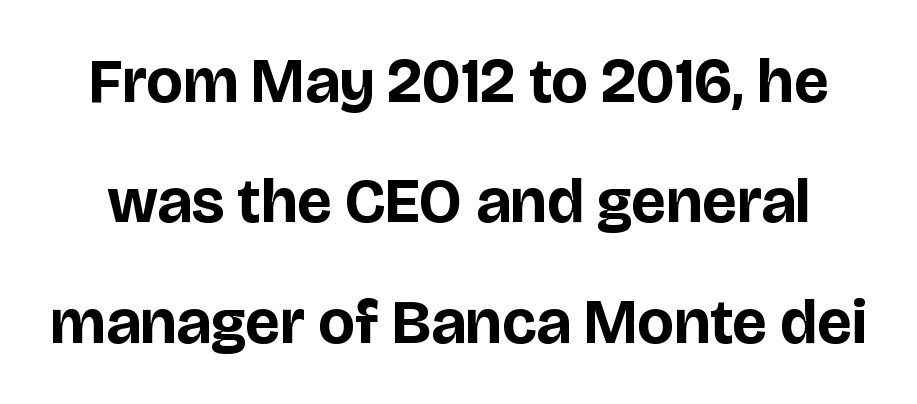
Q: Is the text bold? A: Yes.
Q: Is the text italic (slanted)? A: No, it is upright.
Q: Is the typeface a serif or a sans-serif typeface? A: Sans-serif.
Q: Is the text underlined? A: No.
Q: Is the spacing between letters normal or unusually wide? A: Normal.
Q: Is the spacing between lines tight, normal or loose? A: Loose.
Q: Width (condensed, normal, or wide)? A: Normal.
Q: Stroke contrast? A: Low.
Q: x-height? A: Large.
Q: Monospaced? A: No.
